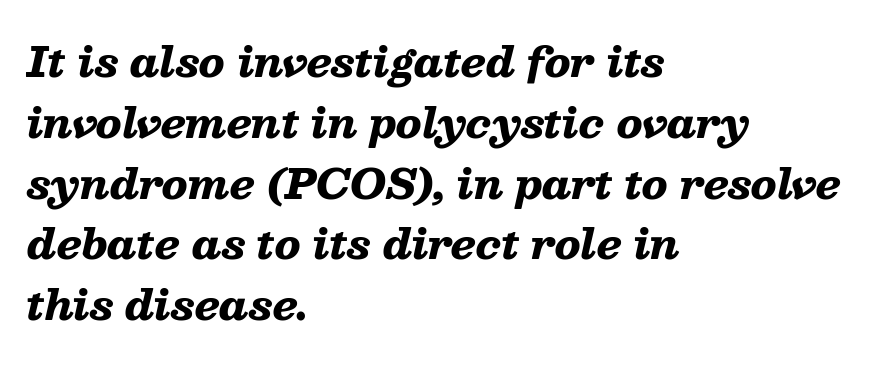
Q: Is the text bold? A: Yes.
Q: Is the text italic (slanted)? A: Yes, it leans right by about 13 degrees.
Q: Is the text underlined? A: No.
Q: How is the paragraph aligned? A: Left-aligned.
Q: Is the spacing between letters normal or unusually wide? A: Normal.
Q: Is the spacing between lines tight, normal or loose? A: Normal.
Q: Width (condensed, normal, or wide)? A: Wide.
Q: Stroke contrast? A: Low.
Q: x-height? A: Medium.
Q: Monospaced? A: No.
